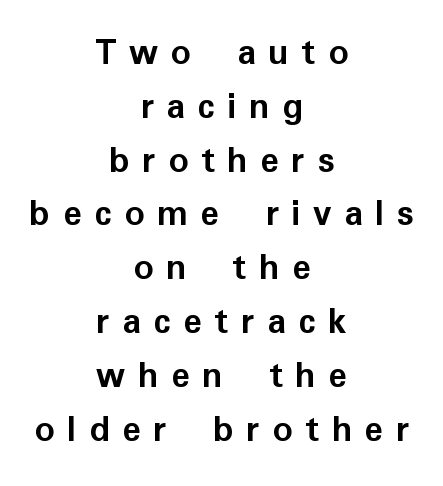
The image shows 39 px semibold sans-serif type, upright; set centered, normal line spacing (1.38x), unusually wide letter spacing (+0.32 em), not underlined; low stroke contrast and a medium x-height.
